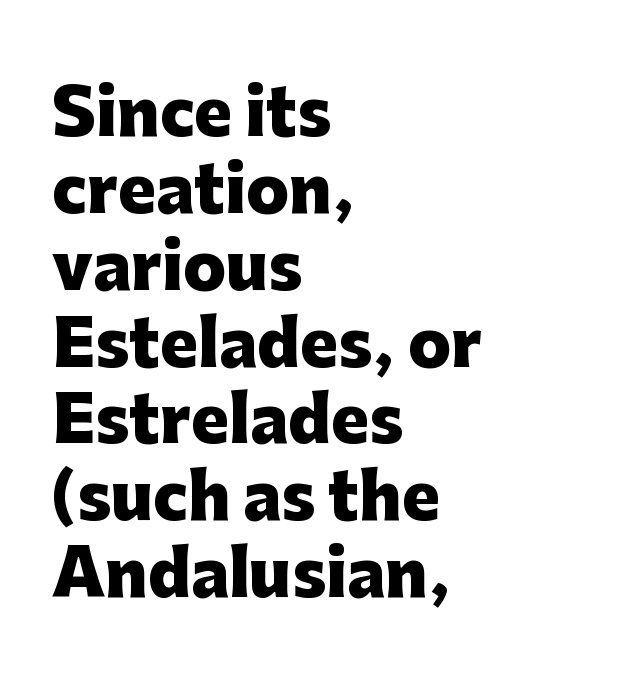
{"serif": "no", "italic": "no", "bold": "yes", "weight": "heavy", "width": "normal", "stroke_contrast": "low", "x_height": "medium", "monospaced": "no", "underline": "no", "align": "left", "line_spacing_ratio": 1.22, "letter_spacing": "normal", "letter_spacing_em": 0.0, "glyph_px": 63}
